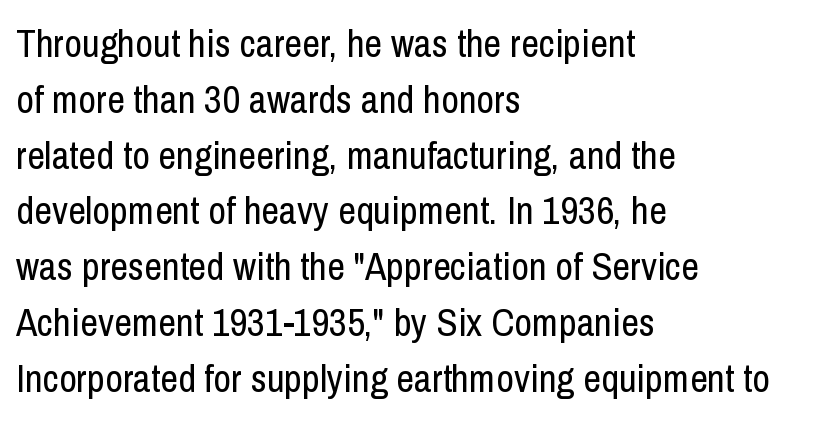
Regular leading. Vertical stems look standard width or narrower in stroke. You can tell from the bare stems that sans-serif type was used. Nobody drew a line under any word here.
